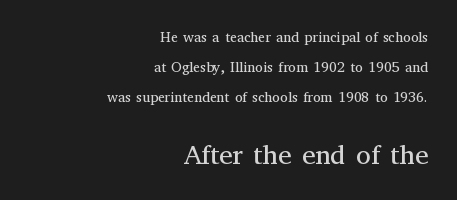
Q: Is the text bold? A: No.
Q: Is the text italic (slanted)? A: No, it is upright.
Q: Is the text underlined? A: No.
Q: How is the paragraph aligned? A: Right-aligned.
Q: Is the spacing between letters normal or unusually wide? A: Normal.
Q: Is the spacing between lines tight, normal or loose? A: Loose.
Q: Which block of text is set in a larger size, the first (top) or the second (bottom)? A: The second (bottom) one.
